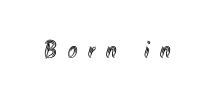
{"underline": "no", "letter_spacing": "wide", "letter_spacing_em": 0.44, "glyph_px": 25}
